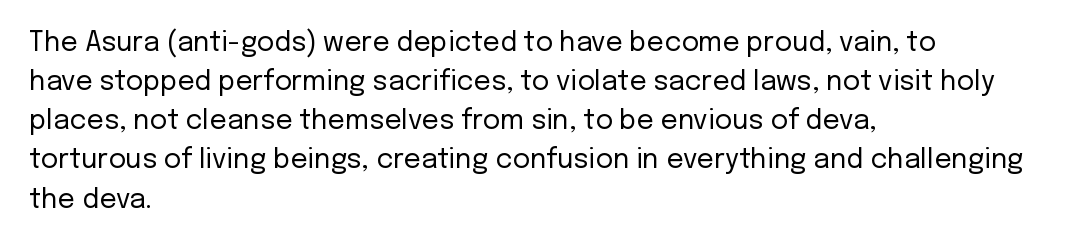
{"italic": "no", "bold": "no", "underline": "no", "align": "left", "line_spacing": "normal", "line_spacing_ratio": 1.45, "letter_spacing": "normal", "letter_spacing_em": 0.0, "glyph_px": 27}
